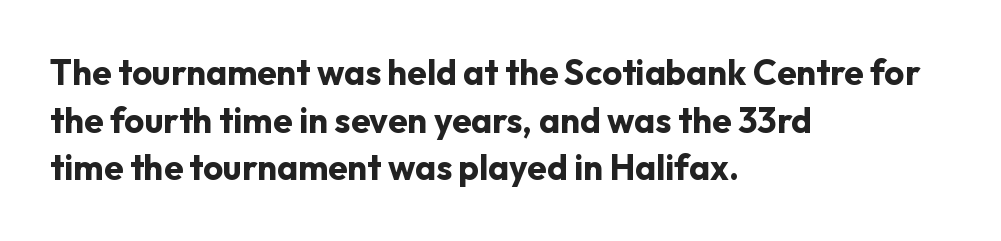
{"serif": "no", "italic": "no", "bold": "yes", "weight": "bold", "width": "normal", "stroke_contrast": "low", "x_height": "medium", "monospaced": "no", "underline": "no", "align": "left", "line_spacing": "normal", "line_spacing_ratio": 1.36, "letter_spacing": "normal", "letter_spacing_em": 0.0, "glyph_px": 35}
